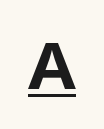
{"serif": "no", "italic": "no", "bold": "yes", "weight": "bold", "width": "normal", "stroke_contrast": "low", "x_height": "medium", "monospaced": "no", "underline": "yes", "letter_spacing": "wide", "letter_spacing_em": 0.31, "glyph_px": 65}
